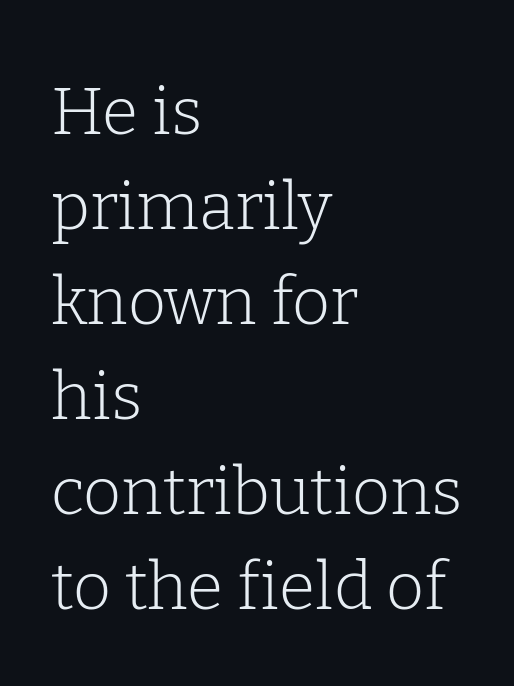
{"serif": "yes", "italic": "no", "bold": "no", "weight": "light", "width": "normal", "stroke_contrast": "low", "x_height": "medium", "monospaced": "no", "underline": "no", "align": "left", "line_spacing": "normal", "line_spacing_ratio": 1.44, "letter_spacing": "normal", "letter_spacing_em": 0.0, "glyph_px": 66}
